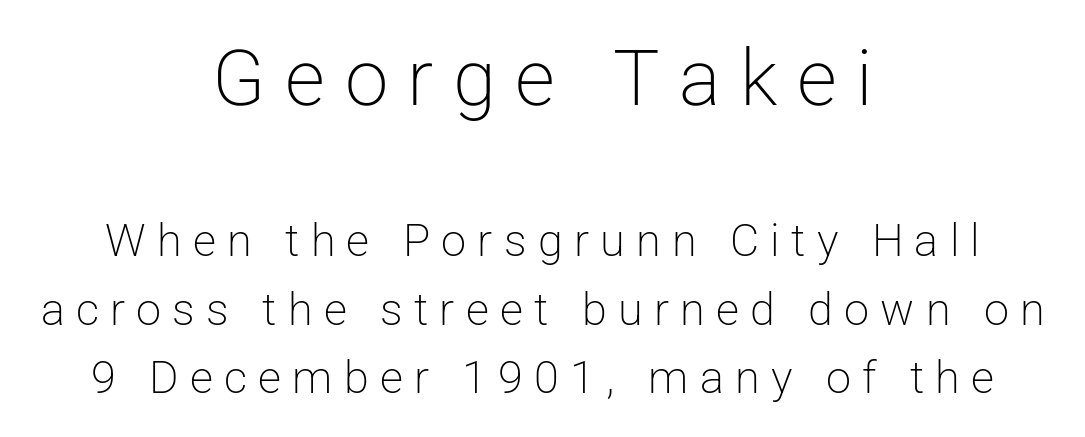
Q: Is the text bold? A: No.
Q: Is the text italic (slanted)? A: No, it is upright.
Q: Is the typeface a serif or a sans-serif typeface? A: Sans-serif.
Q: Is the text underlined? A: No.
Q: How is the paragraph aligned? A: Centered.
Q: Is the spacing between letters normal or unusually wide? A: Unusually wide.
Q: Is the spacing between lines tight, normal or loose? A: Normal.
Q: Which block of text is set in a larger size, the first (top) or the second (bottom)? A: The first (top) one.
Q: Width (condensed, normal, or wide)? A: Normal.
Q: Stroke contrast? A: Low.
Q: x-height? A: Medium.
Q: Monospaced? A: No.
